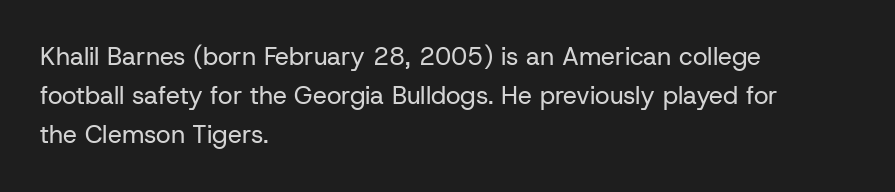
Is this a heavy cut? Hardly; it is regular or lighter. In CSS terms this would be text-align: left. Words appear dense and cohesive because spacing is normal. The gap between lines stays unmarked. Reading down the column, the eye jumps a familiar distance to each next line. This is roman type, the default non-slanted kind.
